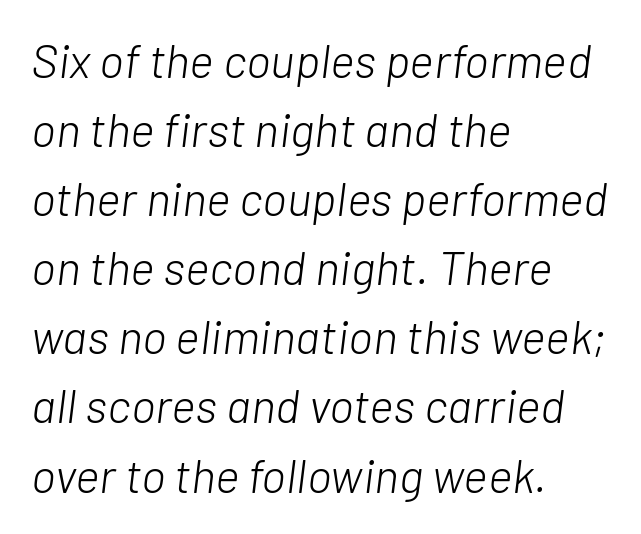
{"italic": "yes", "lean": "right", "slant_degrees": 7, "bold": "no", "weight": "light", "width": "normal", "stroke_contrast": "low", "x_height": "medium", "monospaced": "no", "underline": "no", "align": "left", "line_spacing": "normal", "line_spacing_ratio": 1.47, "letter_spacing": "normal", "letter_spacing_em": 0.0, "glyph_px": 47}
